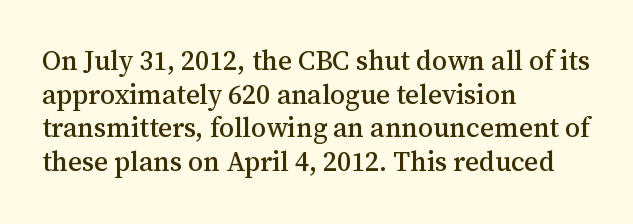
{"italic": "no", "underline": "no", "align": "left", "line_spacing": "normal", "line_spacing_ratio": 1.25, "letter_spacing": "normal", "letter_spacing_em": 0.0, "glyph_px": 27}
